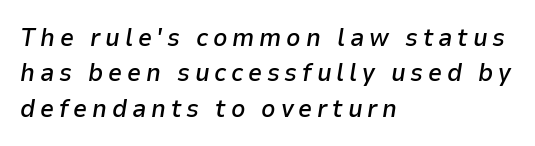
The image shows 25 px text type, italic (leaning right); set left-aligned, normal line spacing (1.42x), not underlined.
